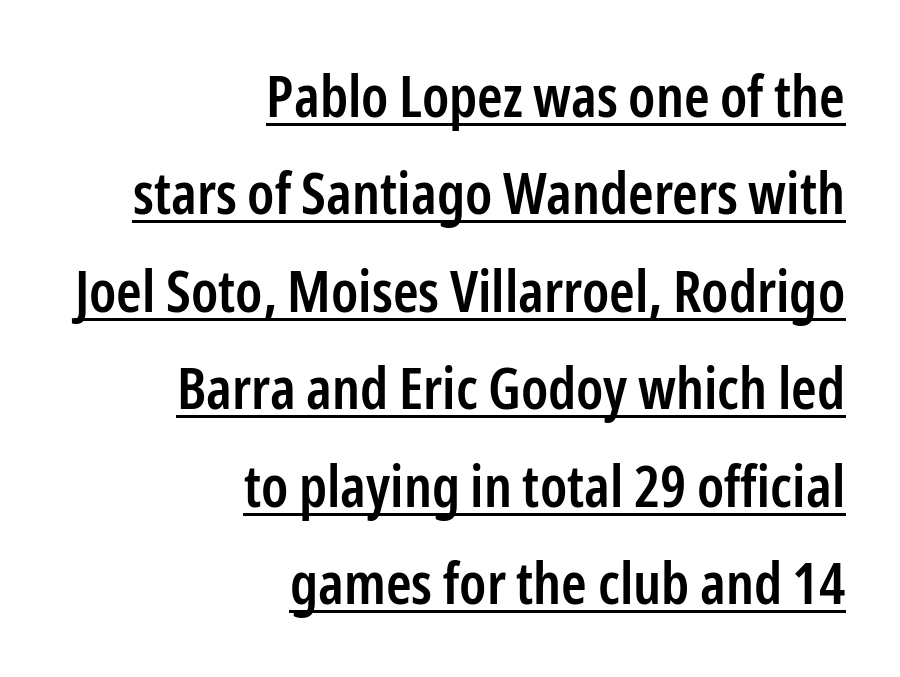
The image shows 58 px semibold, condensed sans-serif type, upright; set right-aligned, normal line spacing (1.68x), normal letter spacing, underlined; low stroke contrast and a medium x-height.
